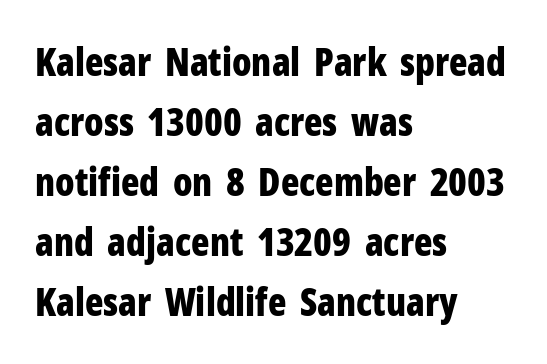
{"serif": "no", "italic": "no", "bold": "yes", "weight": "bold", "width": "condensed", "stroke_contrast": "low", "x_height": "medium", "monospaced": "no", "underline": "no", "align": "left", "line_spacing": "normal", "line_spacing_ratio": 1.58, "letter_spacing": "normal", "letter_spacing_em": 0.0, "glyph_px": 38}
